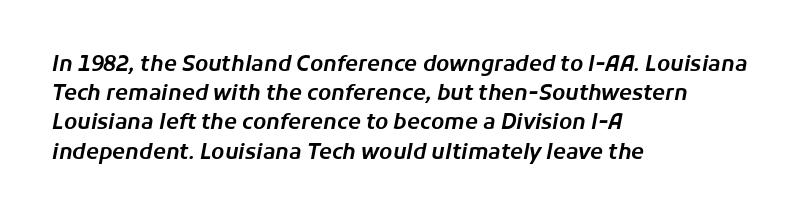
The font's italic variant was chosen for this text. The leading is moderate, giving the passage an even texture. No word sits above an underline. The face used here is rendered with its standard letterfit.
